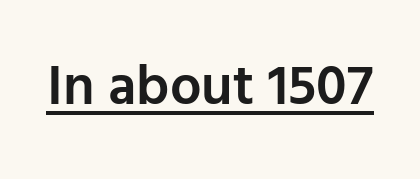
No extra tracking has been applied to these lines. Compared with undecorated copy, this sample adds a rule below the words. A typesetter would call this proportional, since set widths differ per character. Notice how the stems are strictly vertical — no italics here. A fair bit of extra ink — the face is semibold, not bold.
